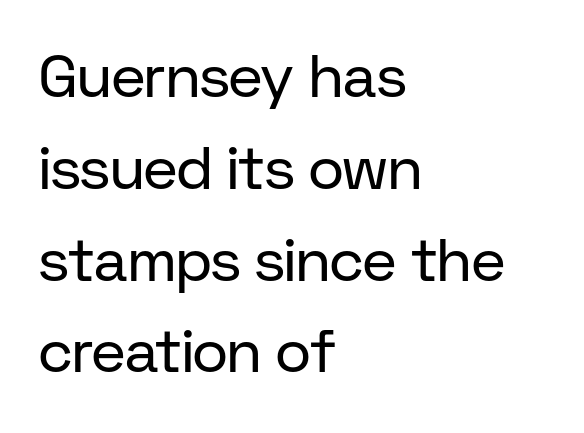
The image shows 60 px regular-weight sans-serif type, upright; set left-aligned, normal line spacing (1.53x), normal letter spacing, not underlined; low stroke contrast and a medium x-height.
